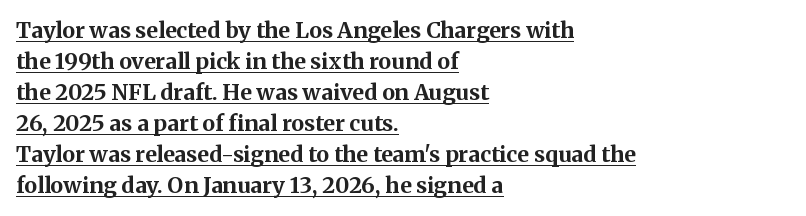
What stands out about the letter spacing? Nothing — it is the standard amount. Does the weight exceed regular? Yes, all the way to bold. In CSS terms this would be text-align: left. Is there any slant? The stems are plumb. The passage shown stacks its lines at a standard gap.
